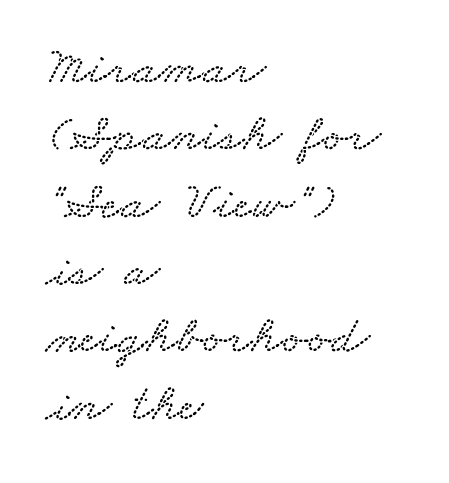
{"width": "wide", "stroke_contrast": "low", "x_height": "small", "monospaced": "no", "underline": "no", "align": "left", "line_spacing": "normal", "line_spacing_ratio": 1.27, "letter_spacing": "normal", "letter_spacing_em": 0.0, "glyph_px": 53}
